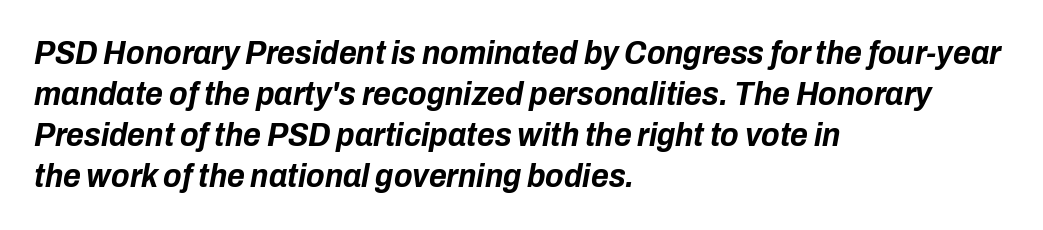
Q: Is the text bold? A: Yes.
Q: Is the text italic (slanted)? A: Yes, it leans right by about 10 degrees.
Q: Is the text underlined? A: No.
Q: How is the paragraph aligned? A: Left-aligned.
Q: Is the spacing between letters normal or unusually wide? A: Normal.
Q: Width (condensed, normal, or wide)? A: Condensed.
Q: Stroke contrast? A: Low.
Q: x-height? A: Medium.
Q: Monospaced? A: No.
